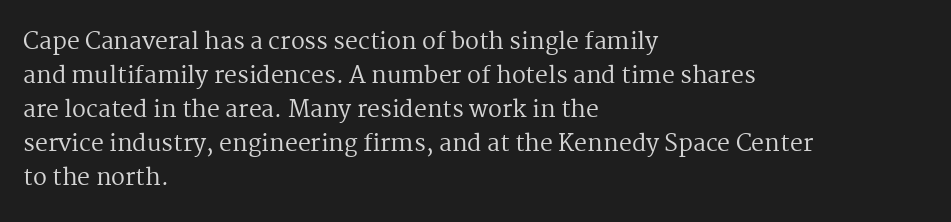
The image shows 23 px text type, upright; set left-aligned, normal line spacing (1.48x), normal letter spacing, not underlined.
